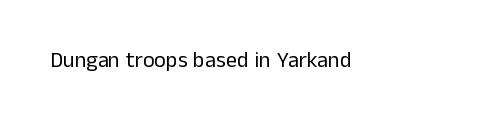
{"italic": "no", "bold": "no", "underline": "no", "letter_spacing": "normal", "letter_spacing_em": 0.0, "glyph_px": 22}
